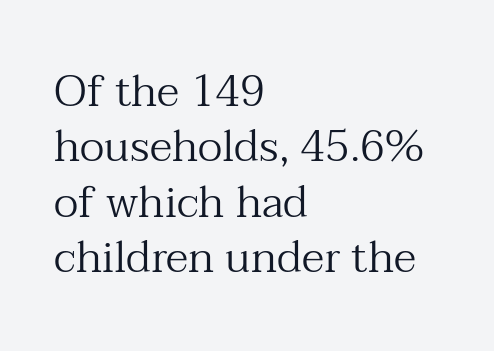
{"serif": "yes", "italic": "no", "bold": "no", "weight": "regular", "width": "normal", "stroke_contrast": "medium", "x_height": "medium", "monospaced": "no", "underline": "no", "align": "left", "line_spacing": "normal", "line_spacing_ratio": 1.26, "letter_spacing": "normal", "letter_spacing_em": 0.0, "glyph_px": 44}
